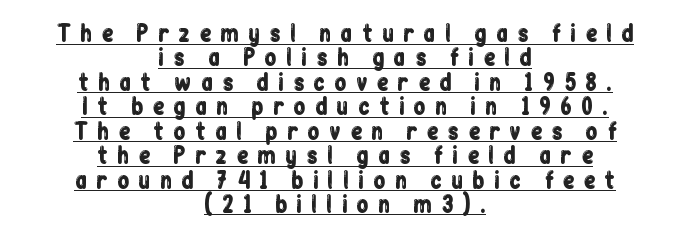
The image shows 22 px text type, upright; set centered, tight line spacing (1.11x), unusually wide letter spacing (+0.4 em), underlined.
